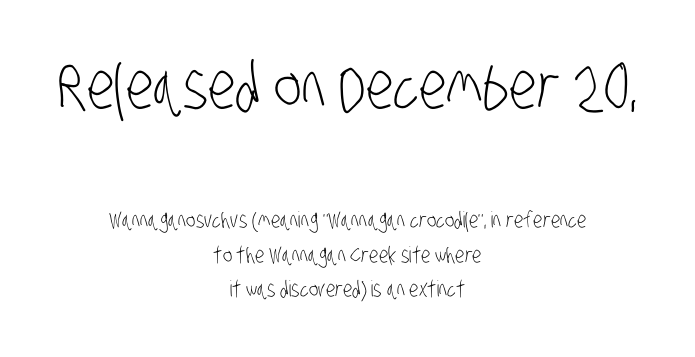
{"serif": "no", "bold": "no", "weight": "light", "width": "condensed", "stroke_contrast": "low", "x_height": "large", "monospaced": "no", "underline": "no", "align": "center", "line_spacing": "normal", "line_spacing_ratio": 1.57, "letter_spacing": "normal", "letter_spacing_em": 0.0, "larger_block": "first", "size_ratio": 2.95, "glyph_px": 65}
